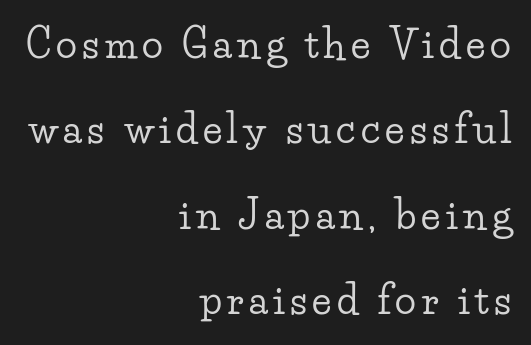
Q: Is the text italic (slanted)? A: No, it is upright.
Q: Is the typeface a serif or a sans-serif typeface? A: Serif.
Q: Is the text underlined? A: No.
Q: How is the paragraph aligned? A: Right-aligned.
Q: Is the spacing between lines tight, normal or loose? A: Loose.
Q: Width (condensed, normal, or wide)? A: Wide.
Q: Stroke contrast? A: Low.
Q: x-height? A: Small.
Q: Monospaced? A: No.
